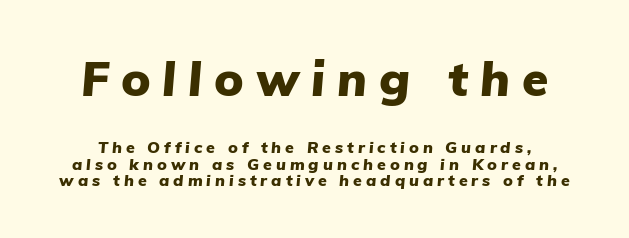
Is the type slanted? Yes — the strokes lean at a clear angle. Proportional: the letters do not fall into vertical columns. Successive baselines arrive quickly, one right under another. Top chunk: large. Bottom chunk: small. Tracking value appears strongly positive — letters spread wide. Only glyphs here, with clear space below each row.
